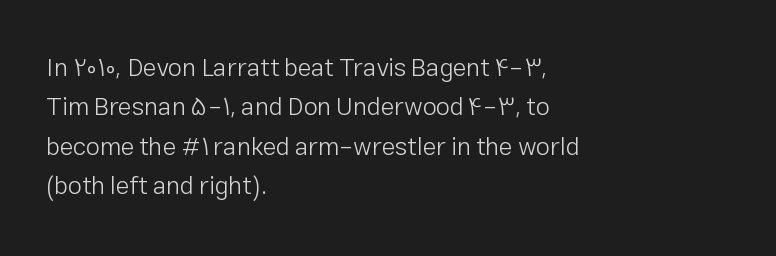
Q: Is the text bold? A: No.
Q: Is the text italic (slanted)? A: No, it is upright.
Q: Is the text underlined? A: No.
Q: How is the paragraph aligned? A: Left-aligned.
Q: Is the spacing between letters normal or unusually wide? A: Normal.
Q: Is the spacing between lines tight, normal or loose? A: Normal.
